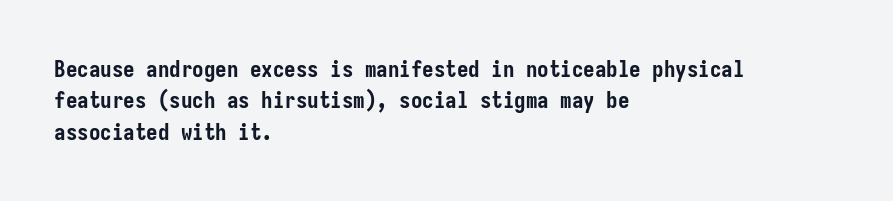
If you drew a line through each stem, it would be perfectly vertical. The face used here has the dense, thick strokes of a bold. All the whitespace from short lines collects on the right. Observe the ordinary spacing: letters are neighbours, not strangers. Rule under the text: the space is simply empty.
